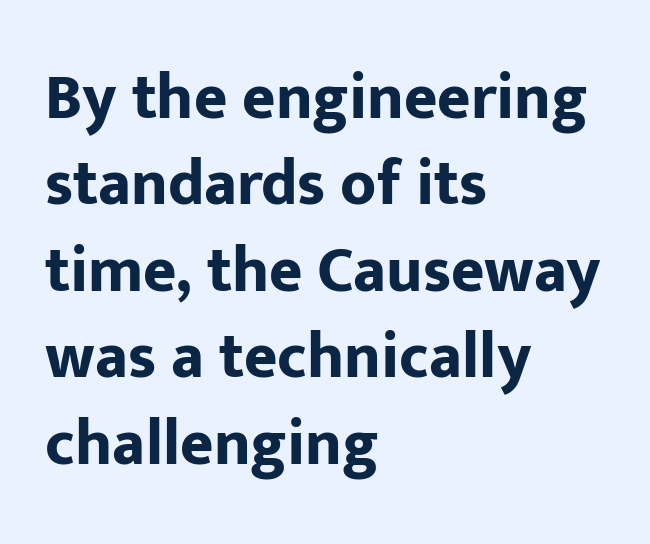
The image shows 64 px bold sans-serif type, upright; set left-aligned, normal line spacing (1.35x), normal letter spacing, not underlined; low stroke contrast and a medium x-height.
